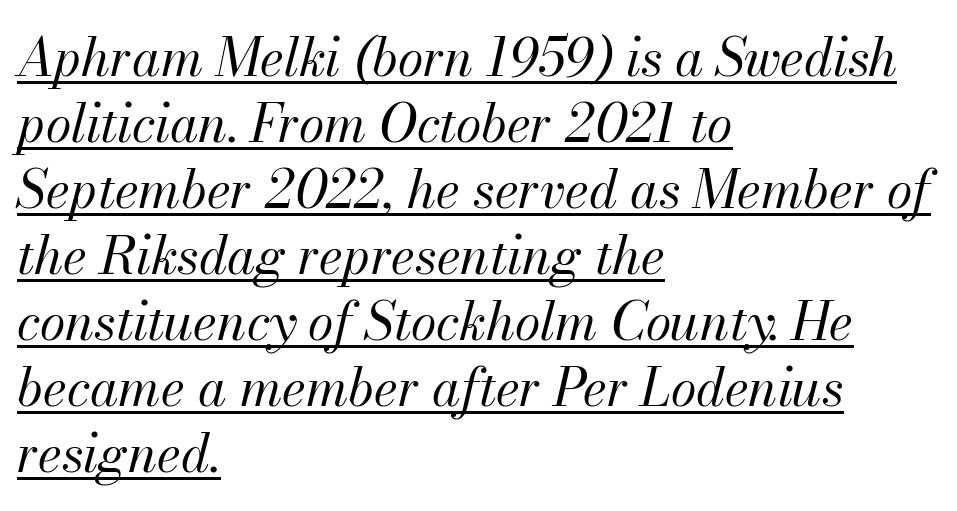
{"italic": "yes", "lean": "right", "slant_degrees": 13, "bold": "no", "weight": "regular", "width": "normal", "stroke_contrast": "medium", "x_height": "small", "monospaced": "no", "underline": "yes", "align": "left", "line_spacing": "normal", "line_spacing_ratio": 1.27, "letter_spacing": "normal", "letter_spacing_em": 0.0, "glyph_px": 52}
